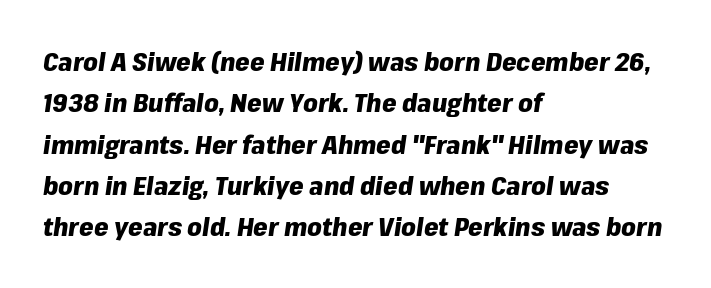
Glance below the letters and you will spot only blank space. Every row of glyphs begins at an identical x-position on the left. Baseline-to-baseline distance is the conventional proportion of letter height. Strong, thick strokes mark this as bold type. Default kerning and tracking; the words read as compact shapes.
